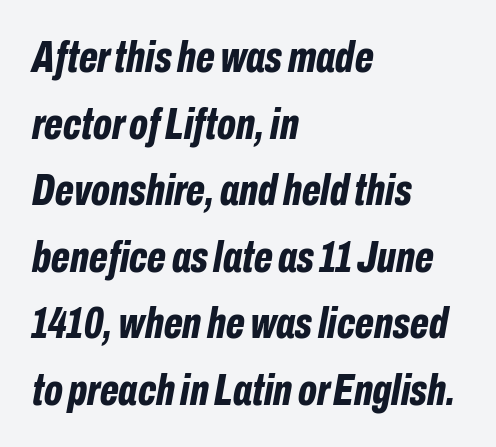
Q: Is the text bold? A: Yes.
Q: Is the text italic (slanted)? A: Yes, it leans right by about 10 degrees.
Q: Is the text underlined? A: No.
Q: How is the paragraph aligned? A: Left-aligned.
Q: Is the spacing between letters normal or unusually wide? A: Normal.
Q: Is the spacing between lines tight, normal or loose? A: Normal.
Q: Width (condensed, normal, or wide)? A: Condensed.
Q: Stroke contrast? A: Low.
Q: x-height? A: Medium.
Q: Monospaced? A: No.
